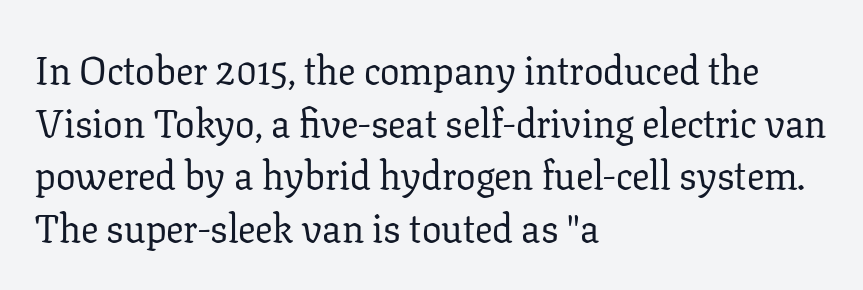
{"serif": "yes", "italic": "no", "bold": "no", "weight": "regular", "width": "normal", "stroke_contrast": "low", "x_height": "medium", "monospaced": "no", "underline": "no", "align": "left", "line_spacing": "normal", "line_spacing_ratio": 1.35, "letter_spacing": "normal", "letter_spacing_em": 0.0, "glyph_px": 39}
